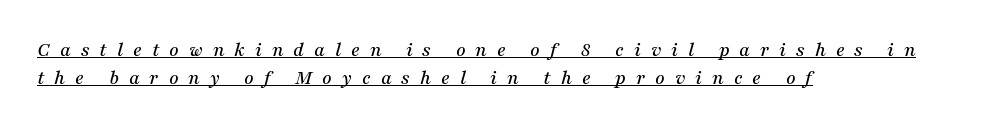
Q: Is the text italic (slanted)? A: Yes, it leans right by about 16 degrees.
Q: Is the text underlined? A: Yes.
Q: How is the paragraph aligned? A: Left-aligned.
Q: Is the spacing between letters normal or unusually wide? A: Unusually wide.
Q: Is the spacing between lines tight, normal or loose? A: Normal.
